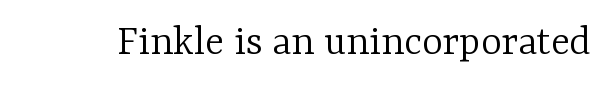
Q: Is the text bold? A: No.
Q: Is the text italic (slanted)? A: No, it is upright.
Q: Is the typeface a serif or a sans-serif typeface? A: Serif.
Q: Is the text underlined? A: No.
Q: Is the spacing between letters normal or unusually wide? A: Normal.
Q: Width (condensed, normal, or wide)? A: Normal.
Q: Stroke contrast? A: Low.
Q: x-height? A: Medium.
Q: Monospaced? A: No.
